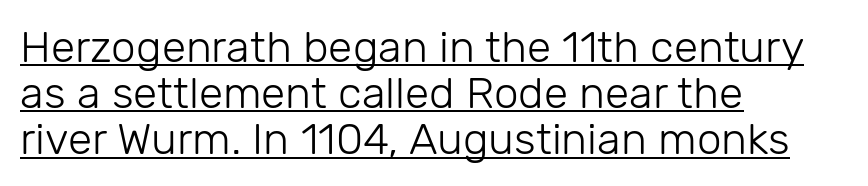
Q: Is the text bold? A: No.
Q: Is the text italic (slanted)? A: No, it is upright.
Q: Is the typeface a serif or a sans-serif typeface? A: Sans-serif.
Q: Is the text underlined? A: Yes.
Q: How is the paragraph aligned? A: Left-aligned.
Q: Is the spacing between letters normal or unusually wide? A: Normal.
Q: Is the spacing between lines tight, normal or loose? A: Tight.
Q: Width (condensed, normal, or wide)? A: Normal.
Q: Stroke contrast? A: Low.
Q: x-height? A: Medium.
Q: Monospaced? A: No.
